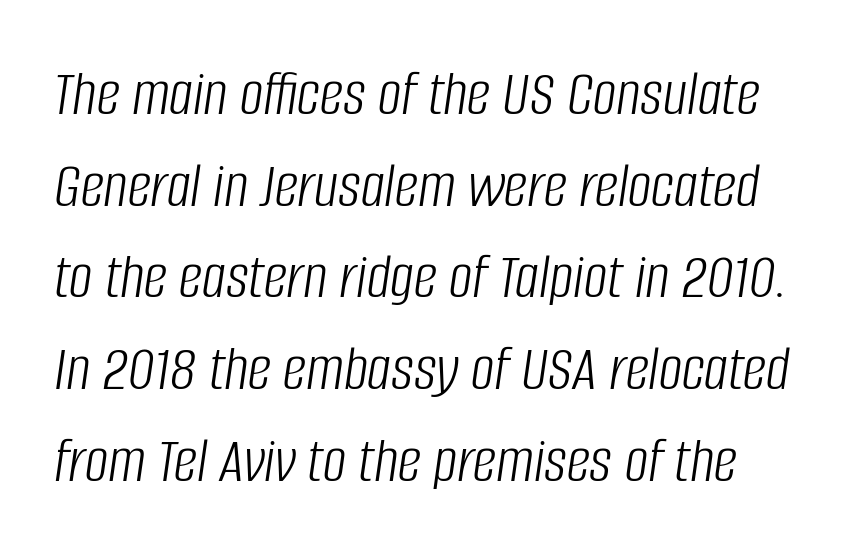
The image shows 66 px light, condensed type, italic (leaning right); set normal line spacing (1.39x), normal letter spacing, not underlined; low stroke contrast and a large x-height.
